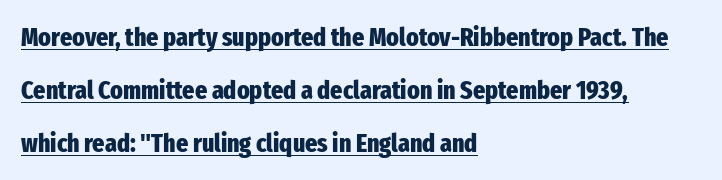
The image shows 26 px bold type, upright; set left-aligned, loose line spacing (2.03x), normal letter spacing, underlined.
